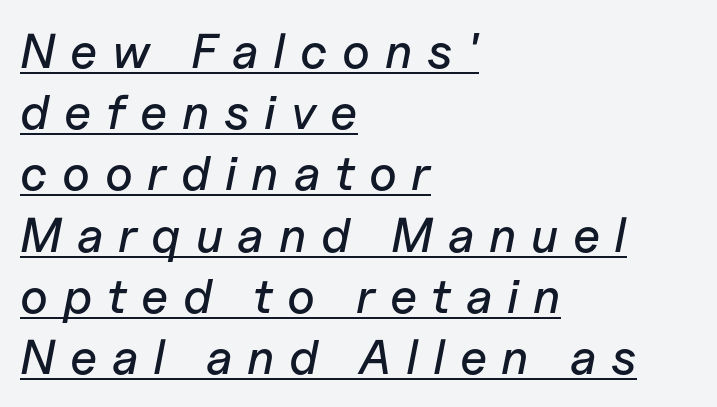
The image shows 49 px text type, italic (leaning right); set left-aligned, normal line spacing (1.25x), unusually wide letter spacing (+0.3 em), underlined; low stroke contrast and a medium x-height.
